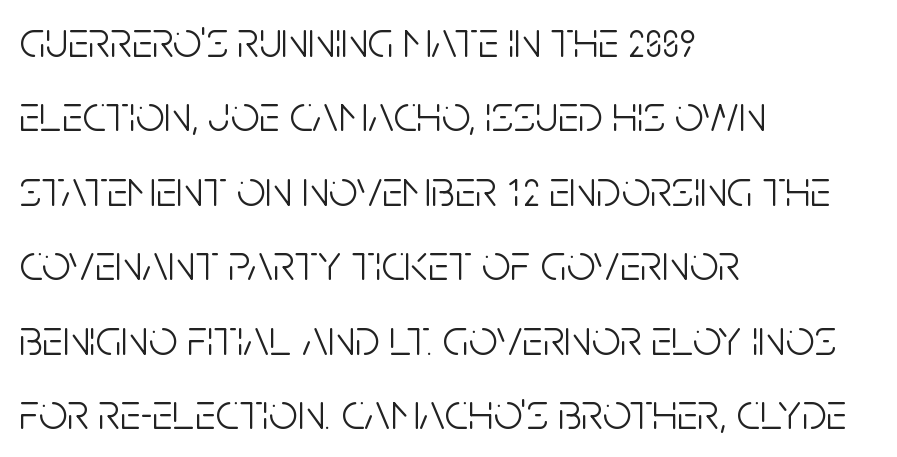
Students, observe: this is what conventionally led text looks like. Nobody drew a line under any word here. These lines are rendered in a variable-pitch font. The typeface has the unassuming heft of standard copy or less.
